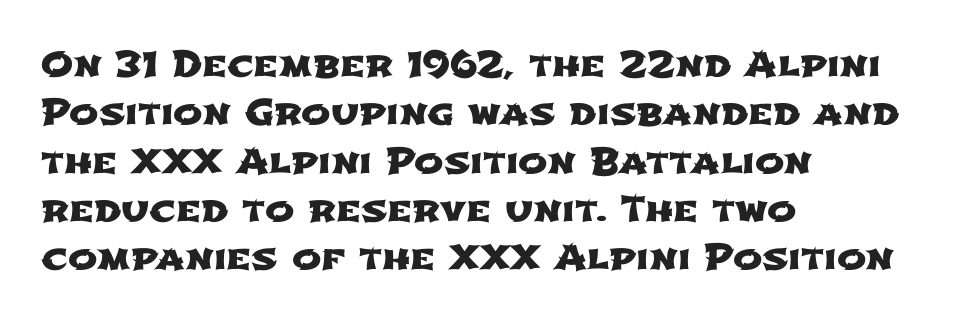
{"serif": "no", "width": "wide", "stroke_contrast": "low", "x_height": "medium", "monospaced": "no", "underline": "no", "align": "left", "line_spacing": "normal", "line_spacing_ratio": 1.38, "letter_spacing": "normal", "letter_spacing_em": 0.0, "glyph_px": 35}
